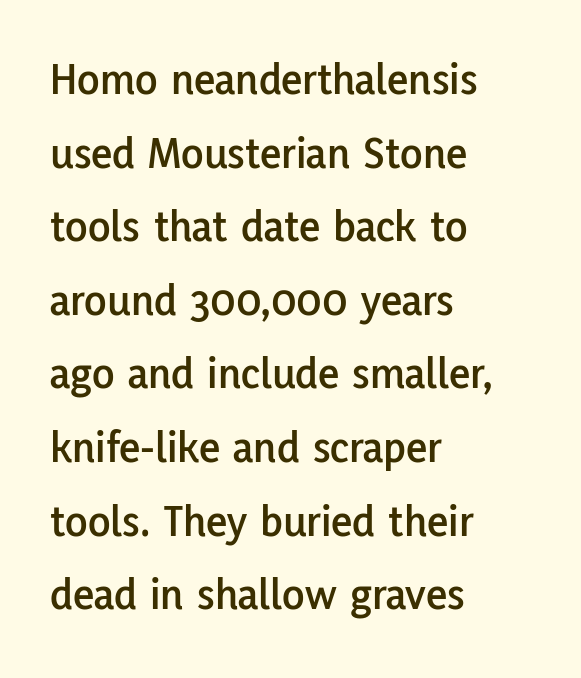
Regarding serifs, this sample does without them. Evenly set lines give the paragraph a standard silhouette. The foot of each line stays bare and open. These lines keep a tight, regular rhythm from letter to letter.
